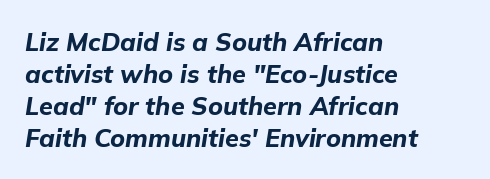
{"italic": "yes", "lean": "right", "slant_degrees": 9, "bold": "yes", "underline": "no", "align": "left", "line_spacing": "normal", "line_spacing_ratio": 1.28, "letter_spacing": "normal", "letter_spacing_em": 0.0, "glyph_px": 25}
